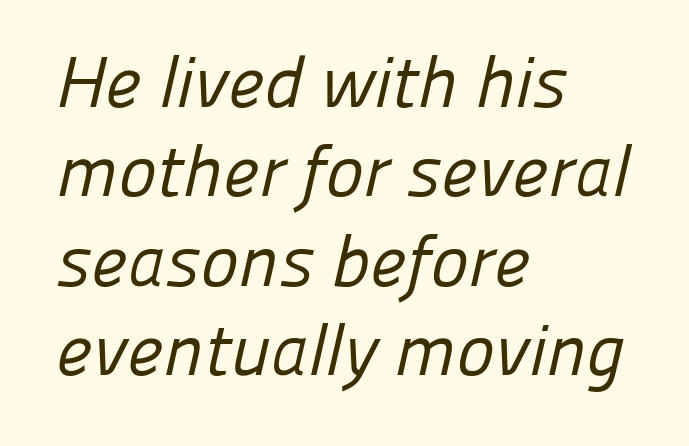
Q: Is the text bold? A: No.
Q: Is the typeface a serif or a sans-serif typeface? A: Sans-serif.
Q: Is the text underlined? A: No.
Q: How is the paragraph aligned? A: Left-aligned.
Q: Is the spacing between letters normal or unusually wide? A: Normal.
Q: Width (condensed, normal, or wide)? A: Normal.
Q: Stroke contrast? A: Low.
Q: x-height? A: Medium.
Q: Monospaced? A: No.
